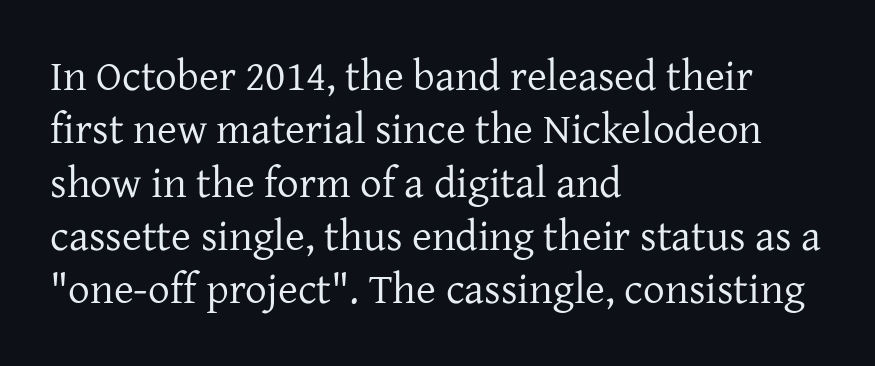
{"serif": "yes", "italic": "no", "bold": "no", "weight": "regular", "width": "normal", "stroke_contrast": "low", "x_height": "medium", "monospaced": "no", "underline": "no", "align": "left", "line_spacing_ratio": 1.24, "letter_spacing": "normal", "letter_spacing_em": 0.0, "glyph_px": 43}
